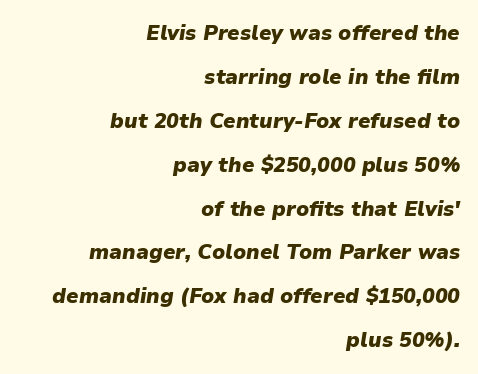
{"italic": "yes", "lean": "right", "slant_degrees": 9, "bold": "yes", "underline": "no", "align": "right", "line_spacing": "loose", "line_spacing_ratio": 2.09, "letter_spacing": "normal", "letter_spacing_em": 0.0, "glyph_px": 21}
